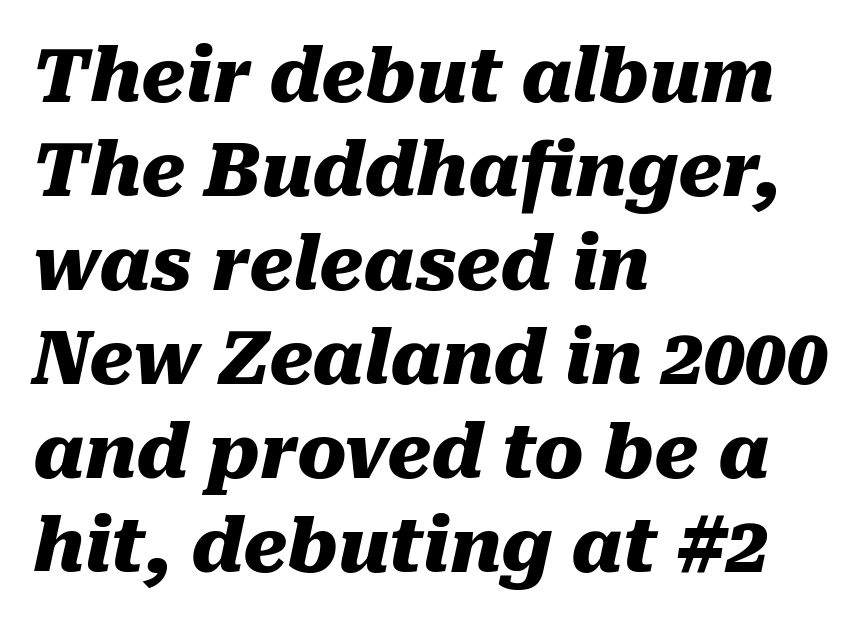
Q: Is the text bold? A: Yes.
Q: Is the text italic (slanted)? A: Yes, it leans right by about 10 degrees.
Q: Is the text underlined? A: No.
Q: How is the paragraph aligned? A: Left-aligned.
Q: Is the spacing between letters normal or unusually wide? A: Normal.
Q: Is the spacing between lines tight, normal or loose? A: Normal.
Q: Width (condensed, normal, or wide)? A: Normal.
Q: Stroke contrast? A: Medium.
Q: x-height? A: Medium.
Q: Monospaced? A: No.
